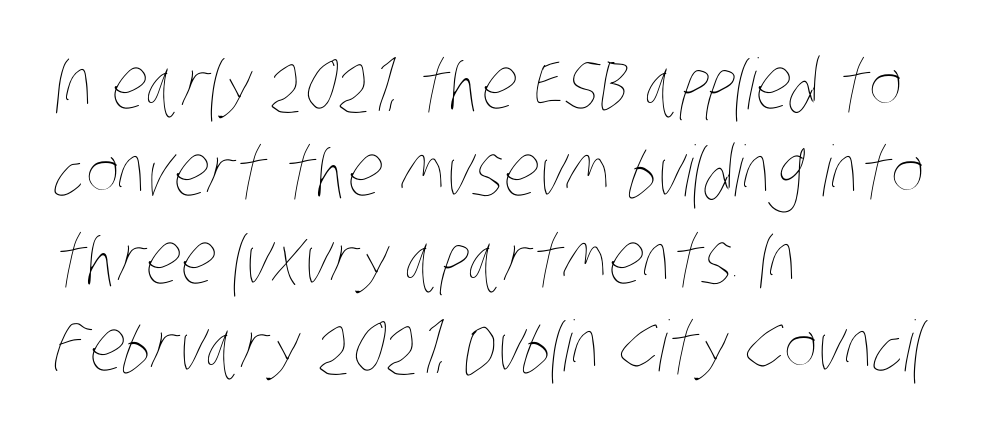
Q: Is the text bold? A: No.
Q: Is the text underlined? A: No.
Q: How is the paragraph aligned? A: Left-aligned.
Q: Is the spacing between letters normal or unusually wide? A: Normal.
Q: Is the spacing between lines tight, normal or loose? A: Normal.
Q: Width (condensed, normal, or wide)? A: Condensed.
Q: Stroke contrast? A: Low.
Q: x-height? A: Large.
Q: Monospaced? A: No.
